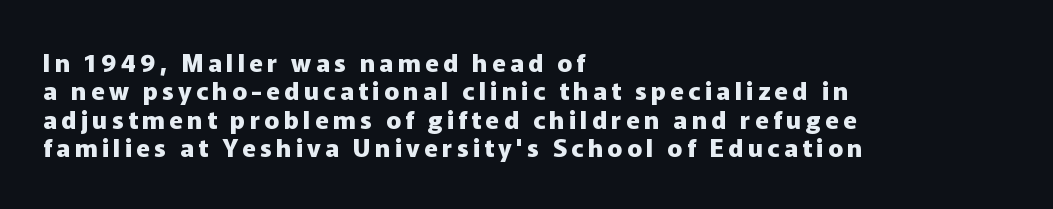
{"italic": "no", "bold": "yes", "underline": "no", "align": "left", "line_spacing": "tight", "line_spacing_ratio": 1.14, "glyph_px": 25}
